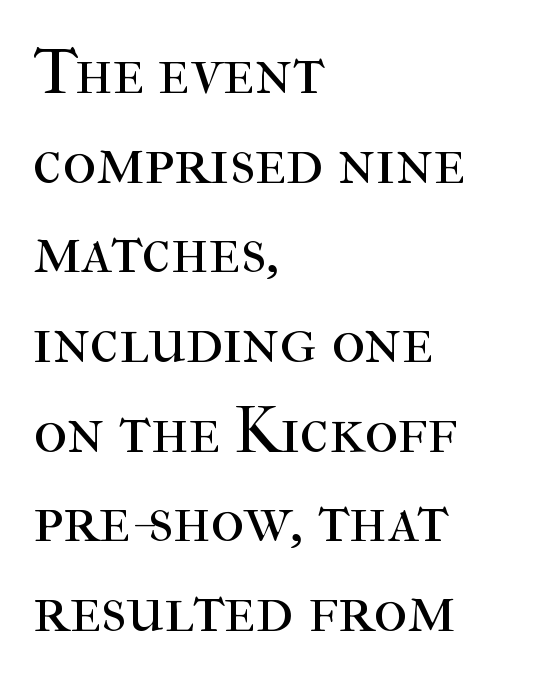
The image shows 65 px regular-weight serif type, upright; set left-aligned, normal line spacing (1.38x), normal letter spacing, not underlined; high stroke contrast and a medium x-height.
